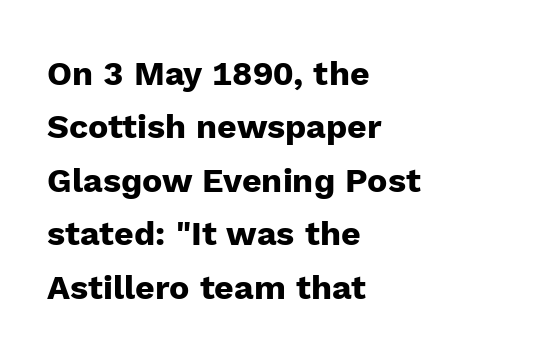
Q: Is the text bold? A: Yes.
Q: Is the text italic (slanted)? A: No, it is upright.
Q: Is the typeface a serif or a sans-serif typeface? A: Sans-serif.
Q: Is the text underlined? A: No.
Q: How is the paragraph aligned? A: Left-aligned.
Q: Is the spacing between letters normal or unusually wide? A: Normal.
Q: Is the spacing between lines tight, normal or loose? A: Normal.
Q: Width (condensed, normal, or wide)? A: Normal.
Q: Stroke contrast? A: Low.
Q: x-height? A: Medium.
Q: Monospaced? A: No.
